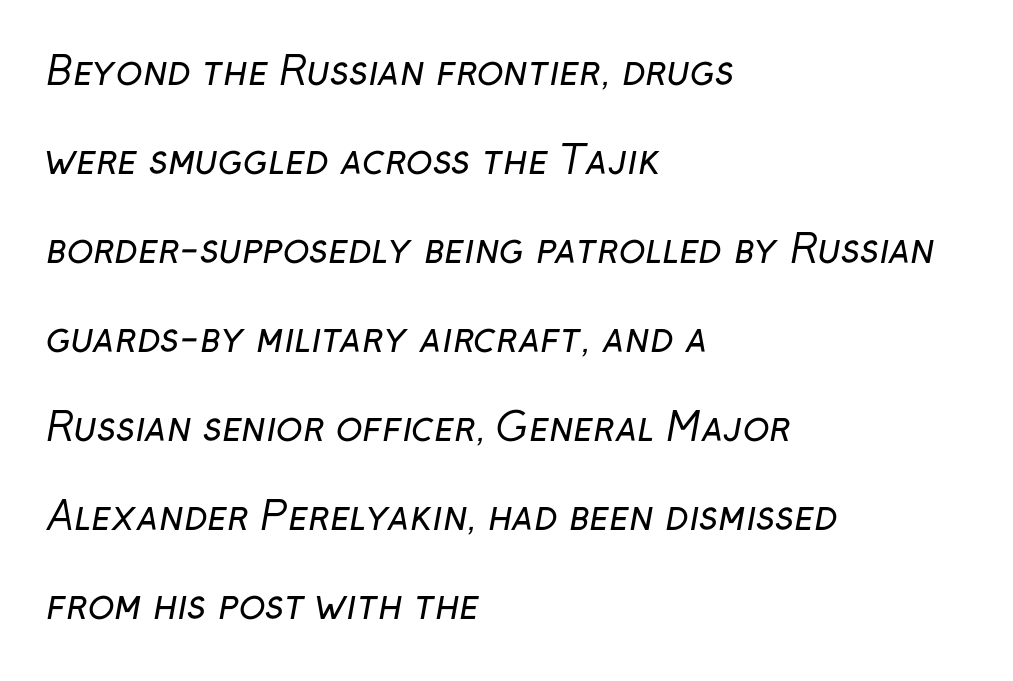
Q: Is the text bold? A: No.
Q: Is the typeface a serif or a sans-serif typeface? A: Sans-serif.
Q: Is the text underlined? A: No.
Q: How is the paragraph aligned? A: Left-aligned.
Q: Is the spacing between letters normal or unusually wide? A: Normal.
Q: Is the spacing between lines tight, normal or loose? A: Loose.
Q: Width (condensed, normal, or wide)? A: Normal.
Q: Stroke contrast? A: Low.
Q: x-height? A: Medium.
Q: Monospaced? A: No.
